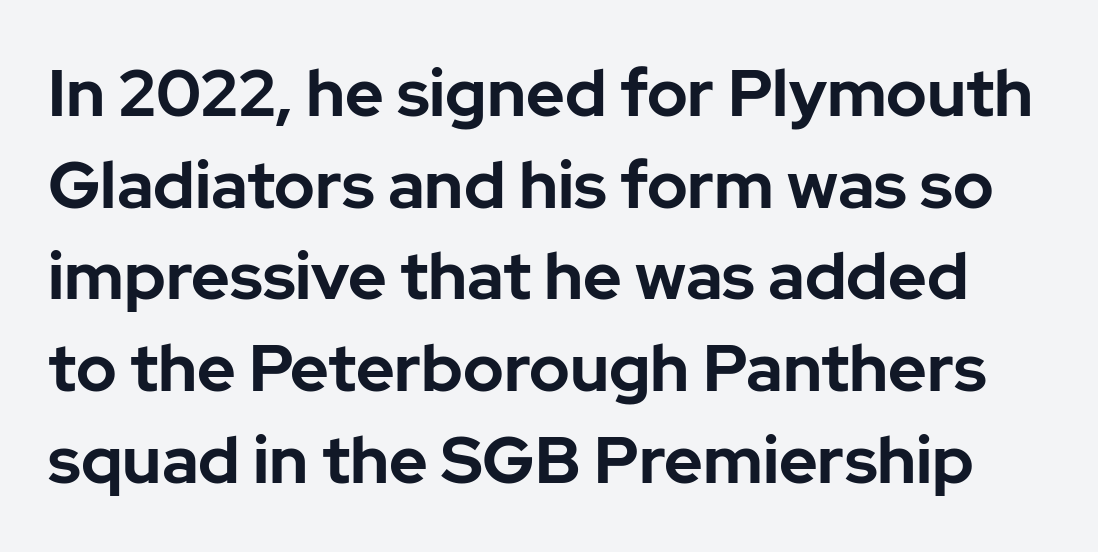
Q: Is the text bold? A: Yes.
Q: Is the text italic (slanted)? A: No, it is upright.
Q: Is the typeface a serif or a sans-serif typeface? A: Sans-serif.
Q: Is the text underlined? A: No.
Q: Is the spacing between letters normal or unusually wide? A: Normal.
Q: Is the spacing between lines tight, normal or loose? A: Normal.
Q: Width (condensed, normal, or wide)? A: Normal.
Q: Stroke contrast? A: Low.
Q: x-height? A: Medium.
Q: Monospaced? A: No.
